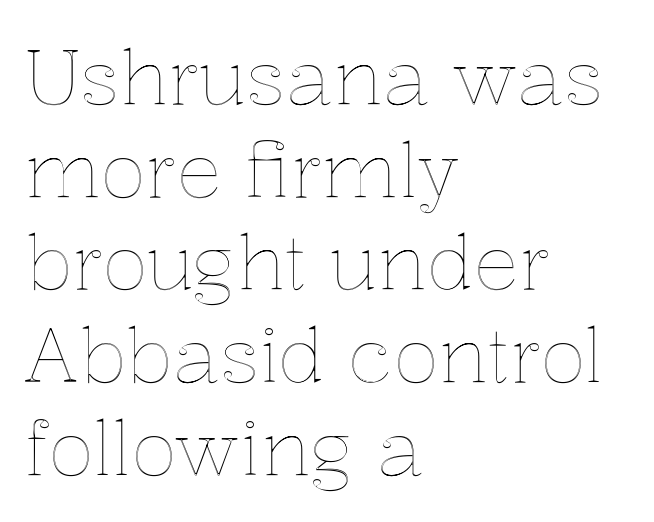
{"italic": "no", "width": "normal", "x_height": "medium", "monospaced": "no", "underline": "no", "align": "left", "line_spacing_ratio": 1.22, "letter_spacing": "normal", "letter_spacing_em": 0.0, "glyph_px": 76}
